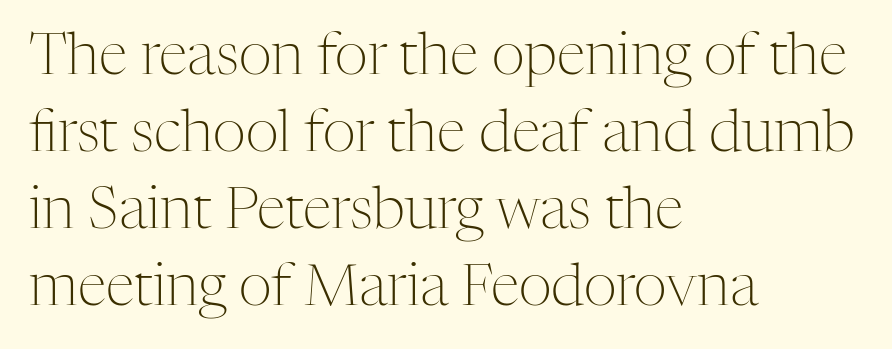
No extra tracking has been applied to these lines. Counters stay open thanks to moderate or lighter strokes. Character widths vary here, with narrow letters taking less room than wide ones. Notice how the passage keeps a crisp vertical edge on the left only. The specimen omits any rule beneath the text block's lines. The characters display serif detailing at their extremities.
